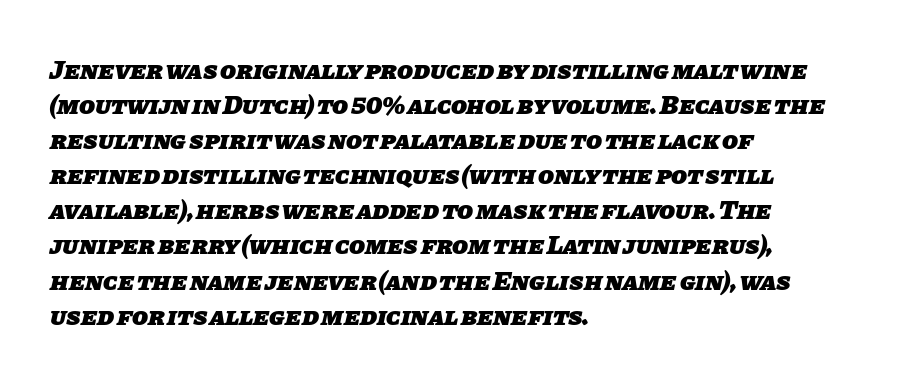
{"bold": "yes", "underline": "no", "align": "left", "line_spacing": "normal", "line_spacing_ratio": 1.35, "letter_spacing": "normal", "letter_spacing_em": 0.0, "glyph_px": 26}
